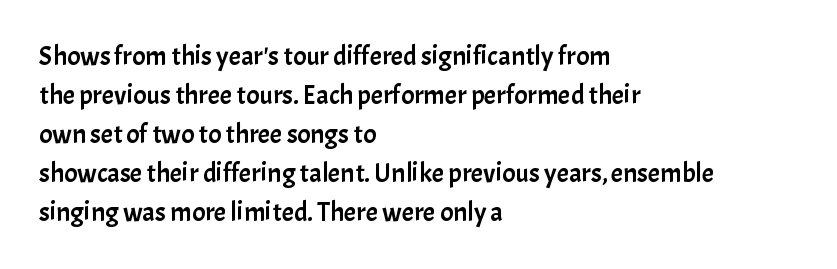
{"italic": "no", "underline": "no", "align": "left", "line_spacing": "normal", "line_spacing_ratio": 1.44, "letter_spacing": "normal", "letter_spacing_em": 0.0, "glyph_px": 27}
